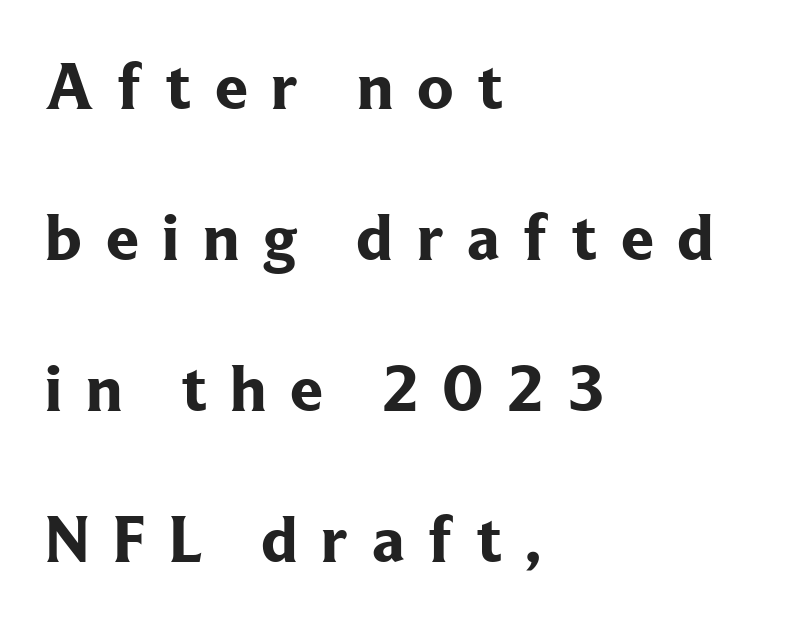
The image shows 66 px bold serif type, upright; set left-aligned, loose line spacing (2.29x), unusually wide letter spacing (+0.36 em), not underlined; low stroke contrast and a medium x-height.
